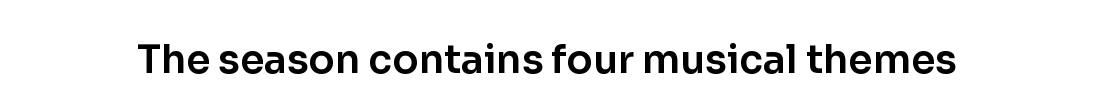
Vertical strokes here are truly vertical. Type without underlining. Here the designer chose a conventional face with non-uniform glyph widths. Font category for this specimen: sans-serif.
